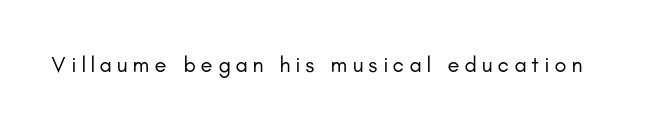
{"italic": "no", "bold": "no", "underline": "no", "letter_spacing": "wide", "letter_spacing_em": 0.24, "glyph_px": 22}
